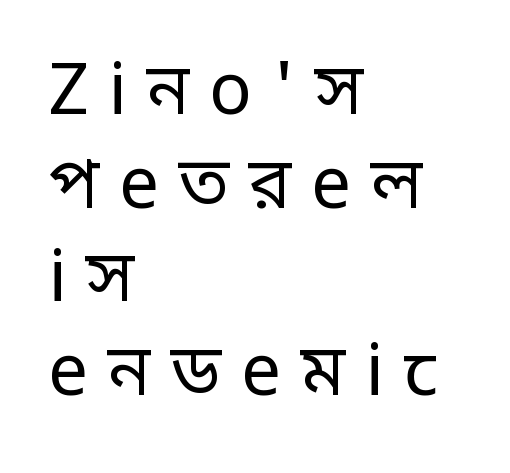
The image shows 71 px regular-weight, condensed sans-serif type, upright; set left-aligned, normal line spacing (1.32x), unusually wide letter spacing (+0.28 em), not underlined; low stroke contrast.
